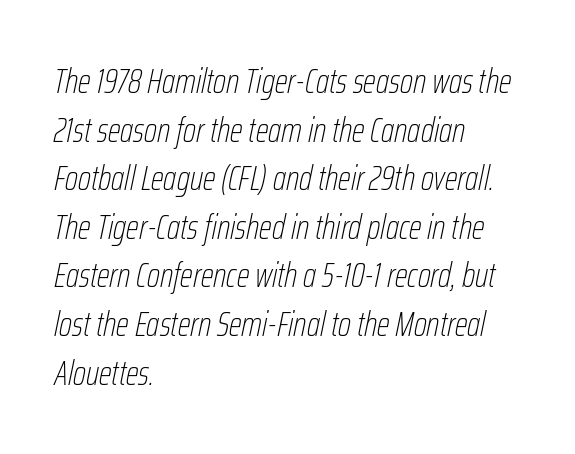
The image shows 34 px thin, condensed type, italic (leaning right); set left-aligned, normal line spacing (1.43x), normal letter spacing, not underlined; low stroke contrast and a medium x-height.
